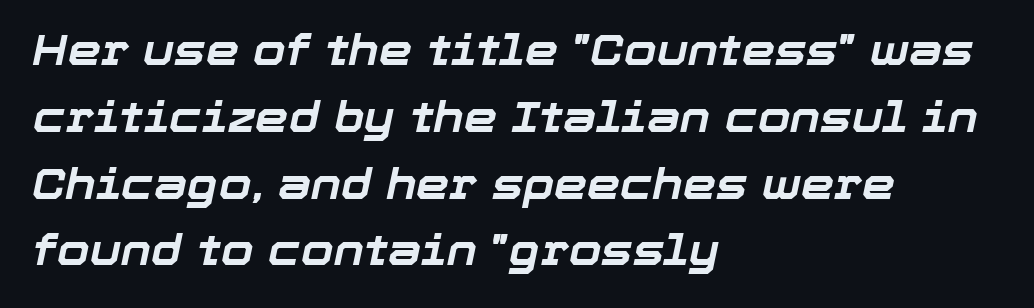
Q: Is the text bold? A: Yes.
Q: Is the text italic (slanted)? A: Yes, it leans right by about 12 degrees.
Q: Is the text underlined? A: No.
Q: How is the paragraph aligned? A: Left-aligned.
Q: Is the spacing between letters normal or unusually wide? A: Normal.
Q: Is the spacing between lines tight, normal or loose? A: Normal.
Q: Width (condensed, normal, or wide)? A: Normal.
Q: Stroke contrast? A: Low.
Q: x-height? A: Medium.
Q: Monospaced? A: No.
